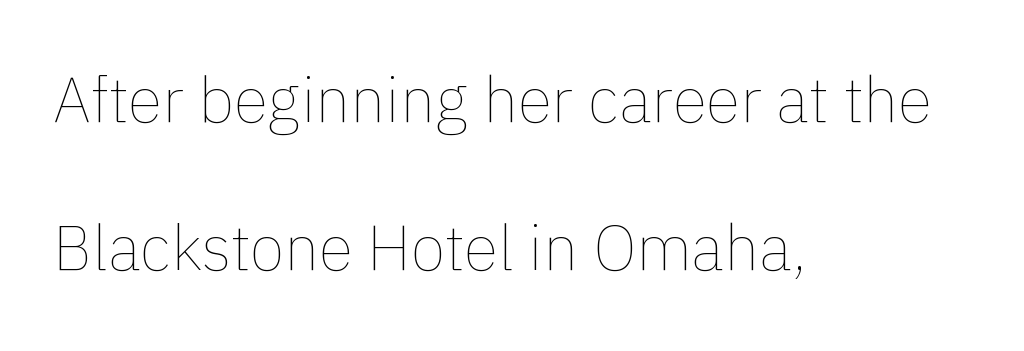
Character widths vary here, with narrow letters taking less room than wide ones. The zone under the glyphs is completely vacant. Every row of glyphs begins at an identical x-position on the left. The specimen reads as upright at a glance. This rendering leaves character spacing at its baseline value. Weight: in the light-to-regular range.
